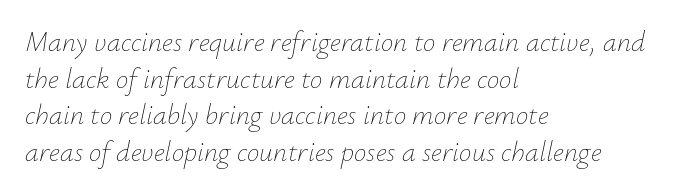
Emphasis-style slanted type is in use. Anything drawn beneath the words? Only blank space. Nothing unusual about the tracking: characters are spaced as the font intends. The leading is moderate, giving the passage an even texture. Layout note: lines flush left. This reads as an unemphasized weight, regular at the heaviest.
